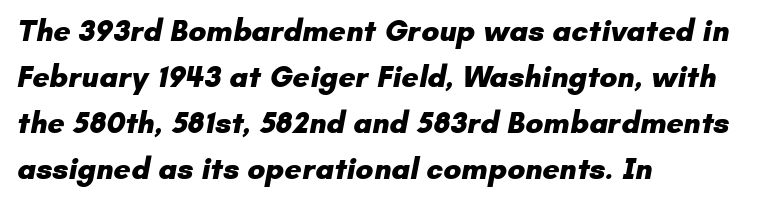
{"serif": "no", "bold": "yes", "weight": "heavy", "width": "normal", "stroke_contrast": "low", "x_height": "small", "monospaced": "no", "underline": "no", "align": "left", "line_spacing": "normal", "line_spacing_ratio": 1.53, "letter_spacing": "normal", "letter_spacing_em": 0.0, "glyph_px": 30}
